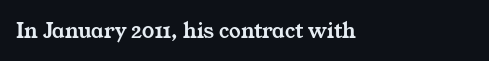
Clear beneath every line of the passage. These lines stack with their left ends in a neat column. The line texture is even and compact thanks to regular tracking.
